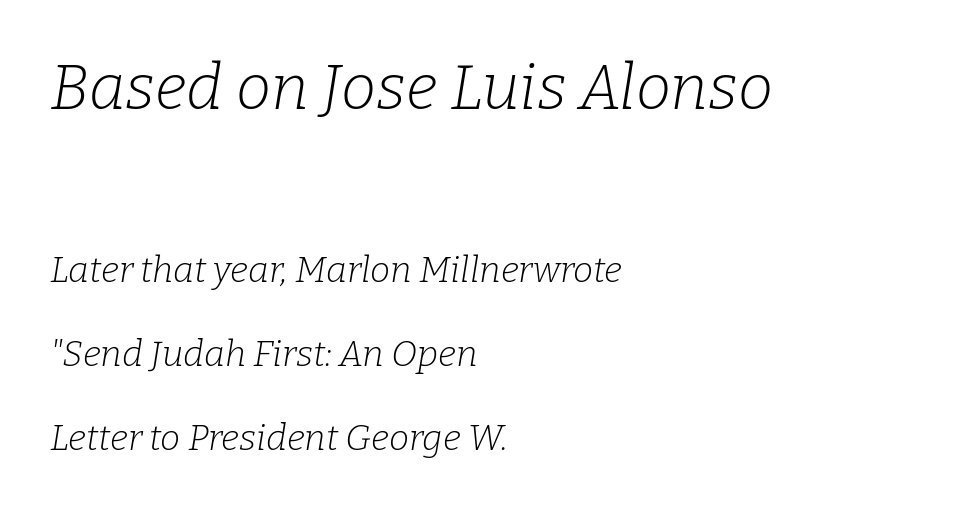
{"serif": "yes", "italic": "yes", "lean": "right", "slant_degrees": 9, "bold": "no", "weight": "light", "width": "normal", "stroke_contrast": "low", "x_height": "medium", "monospaced": "no", "underline": "no", "align": "left", "line_spacing": "loose", "line_spacing_ratio": 2.34, "letter_spacing": "normal", "letter_spacing_em": 0.0, "larger_block": "first", "size_ratio": 1.75, "glyph_px": 63}
